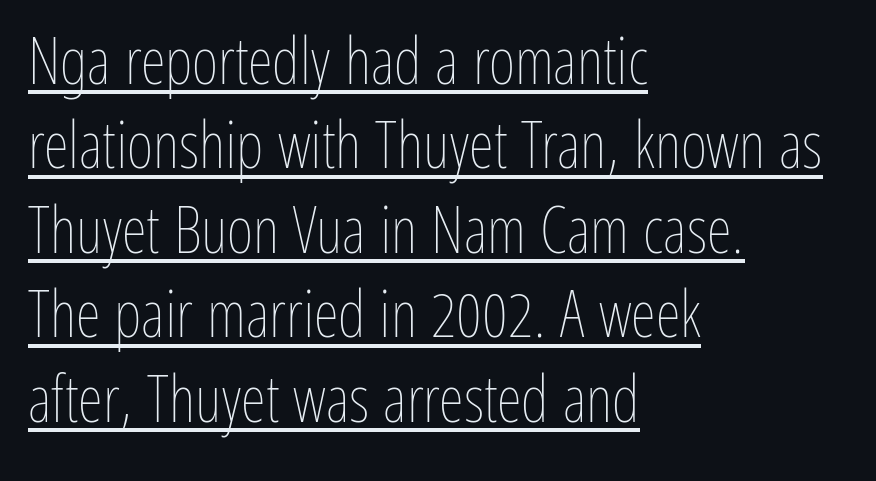
The lettering stays uniformly vertical, giving the passage a roman look. The typesetter chose a ragged-right arrangement here. Proportional: the letters do not fall into vertical columns. Short note: letters normally spaced. The words here are underlined. Counters stay open thanks to moderate or lighter strokes.
